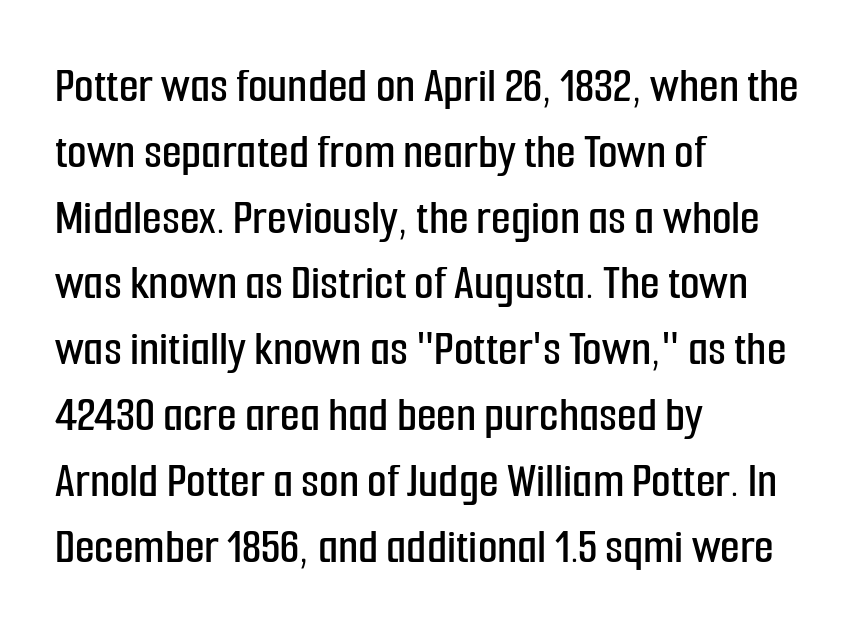
Q: Is the text italic (slanted)? A: No, it is upright.
Q: Is the typeface a serif or a sans-serif typeface? A: Sans-serif.
Q: Is the text underlined? A: No.
Q: How is the paragraph aligned? A: Left-aligned.
Q: Is the spacing between letters normal or unusually wide? A: Normal.
Q: Is the spacing between lines tight, normal or loose? A: Normal.
Q: Width (condensed, normal, or wide)? A: Condensed.
Q: Stroke contrast? A: Low.
Q: x-height? A: Medium.
Q: Monospaced? A: No.
